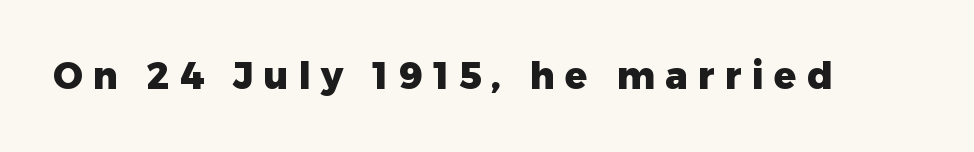
Q: Is the text bold? A: Yes.
Q: Is the text italic (slanted)? A: No, it is upright.
Q: Is the typeface a serif or a sans-serif typeface? A: Sans-serif.
Q: Is the text underlined? A: No.
Q: Is the spacing between letters normal or unusually wide? A: Unusually wide.
Q: Width (condensed, normal, or wide)? A: Normal.
Q: Stroke contrast? A: Low.
Q: x-height? A: Medium.
Q: Monospaced? A: No.
